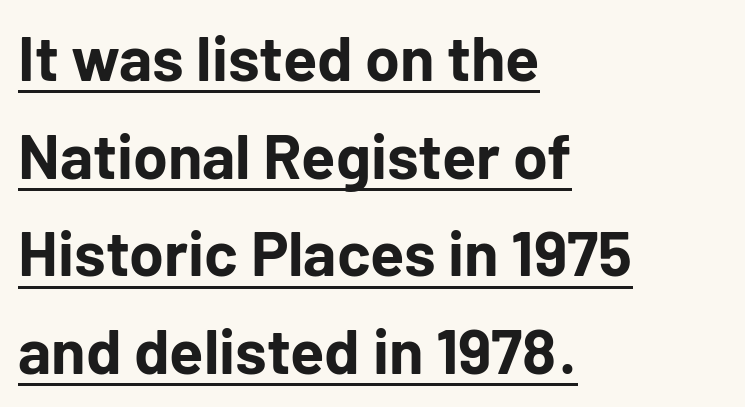
The passage shown has conventional tracking throughout. Does the type have serifs? No, each stem ends abruptly. If you drew a line through each stem, it would be perfectly vertical. You'd pick this weight for a headline — it's a proper bold. Short and long lines alike share a common starting point at left. The passage shown stacks its lines at a standard gap.
